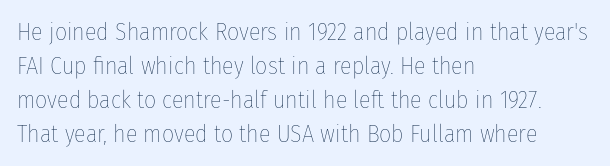
Q: Is the text bold? A: No.
Q: Is the text italic (slanted)? A: No, it is upright.
Q: Is the text underlined? A: No.
Q: How is the paragraph aligned? A: Left-aligned.
Q: Is the spacing between letters normal or unusually wide? A: Normal.
Q: Is the spacing between lines tight, normal or loose? A: Normal.
